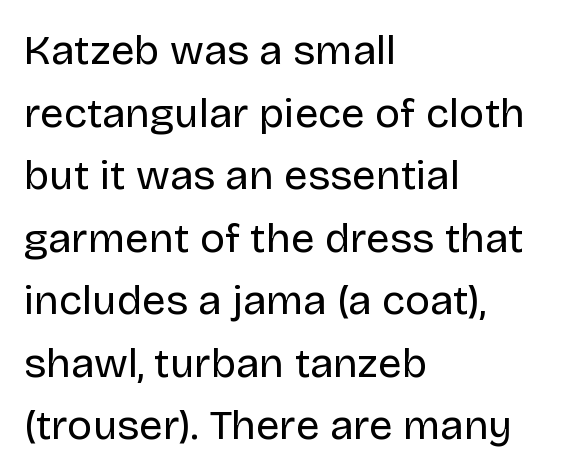
The image shows 42 px regular-weight sans-serif type, upright; set left-aligned, normal line spacing (1.49x), normal letter spacing, not underlined; low stroke contrast and a large x-height.
